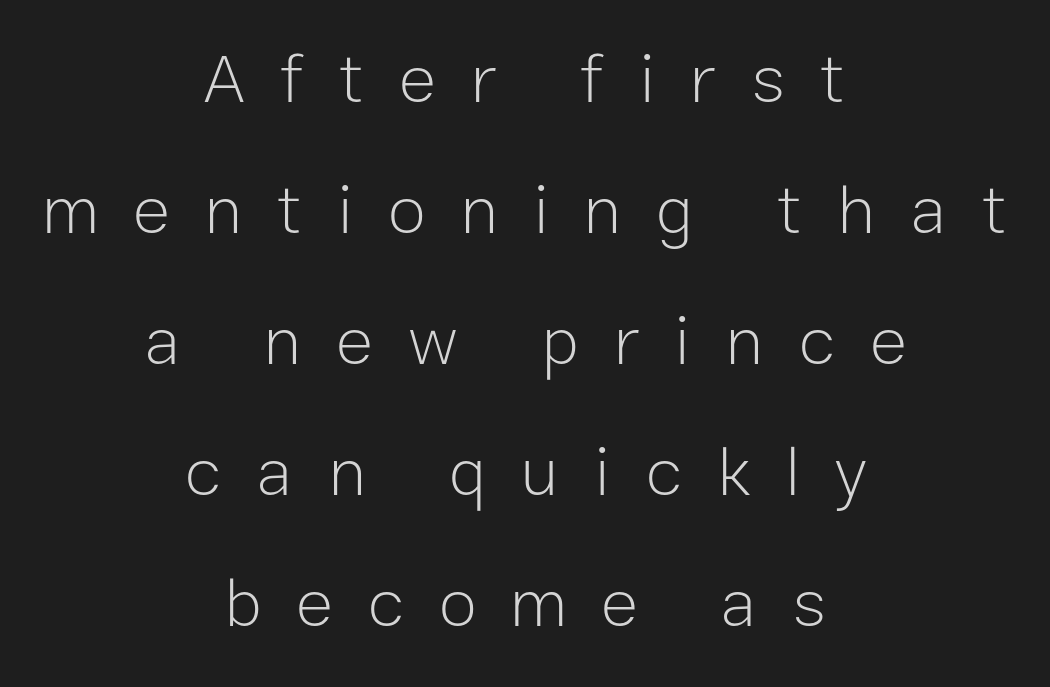
The glyphs in this specimen are sans serif. Italic? Not at all — the glyphs are vertical. The letterforms stand isolated, each surrounded by extra space. Here the designer chose a conventional face with non-uniform glyph widths. The font is comparable to plain body text, perhaps lighter.
